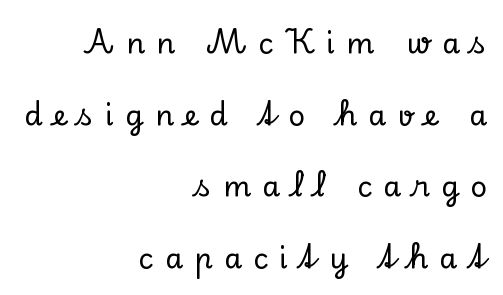
The specimen reads as upright at a glance. Airy leading. You could not count columns in this text — the font is proportionally spaced. Layout note: lines flush right.
